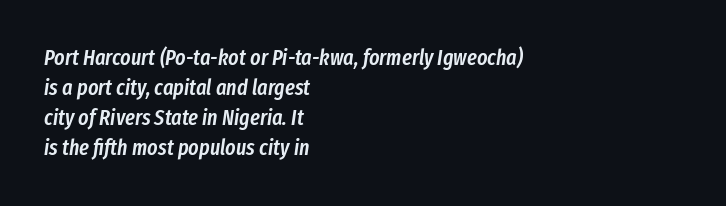
The image shows 22 px text type, italic (leaning right); set left-aligned, normal line spacing (1.37x), normal letter spacing, not underlined.
